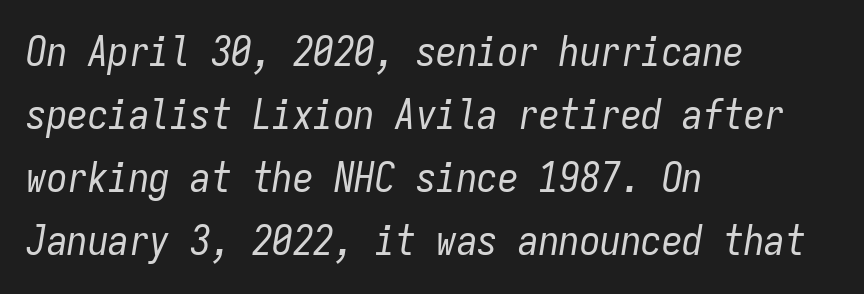
This block has exactly the height ordinary leading produces. Monospaced: the letters line up in strict vertical columns. These lines stack with their left ends in a neat column. Characters follow at the spacing the type designer built in.
